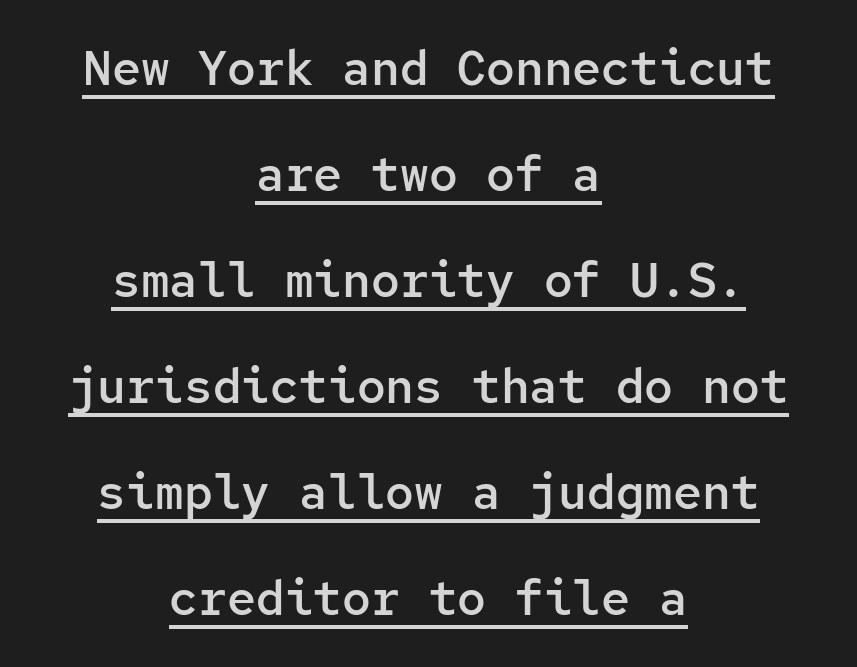
{"serif": "no", "italic": "no", "bold": "semi", "weight": "semibold", "width": "normal", "stroke_contrast": "low", "x_height": "medium", "monospaced": "yes", "underline": "yes", "align": "center", "line_spacing": "loose", "line_spacing_ratio": 2.21, "letter_spacing": "normal", "letter_spacing_em": 0.0, "glyph_px": 48}
